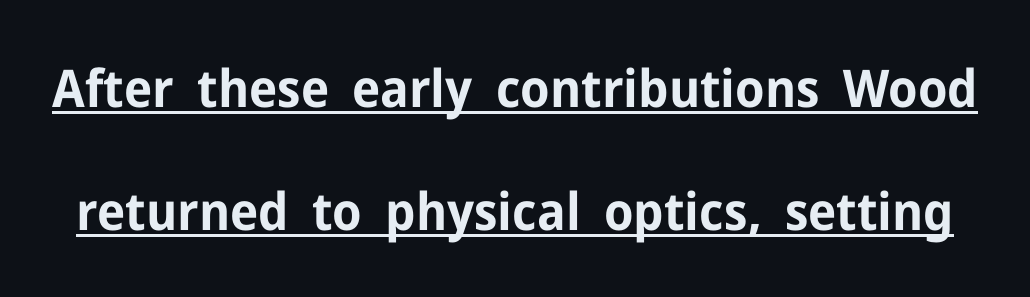
The strokes are fattened all the way to bold. You could call the tracking neutral — neither tight nor loose. Character widths vary here, with narrow letters taking less room than wide ones. The font's upright variant was chosen for this text. Check the space under the baseline: a stroke is drawn there. The leading is generous, giving the passage an open texture.
